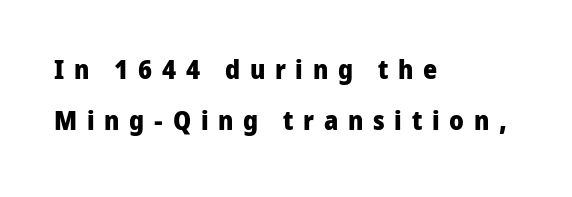
{"italic": "no", "bold": "yes", "underline": "no", "align": "left", "line_spacing_ratio": 1.89, "letter_spacing": "wide", "letter_spacing_em": 0.36, "glyph_px": 27}
